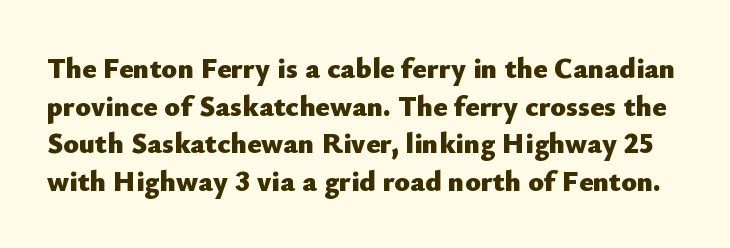
{"serif": "no", "italic": "no", "bold": "yes", "weight": "heavy", "width": "normal", "stroke_contrast": "low", "x_height": "small", "monospaced": "no", "underline": "no", "line_spacing": "normal", "line_spacing_ratio": 1.3, "letter_spacing": "normal", "letter_spacing_em": 0.0, "glyph_px": 29}
